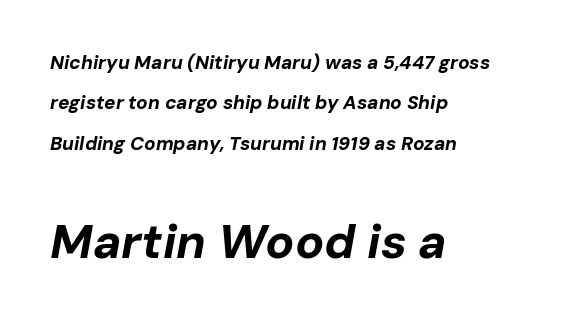
The image shows 48 px bold type, italic (leaning right); set left-aligned, loose line spacing (2.13x), normal letter spacing, not underlined; the second (bottom) block is 2.53x larger; low stroke contrast and a medium x-height.
